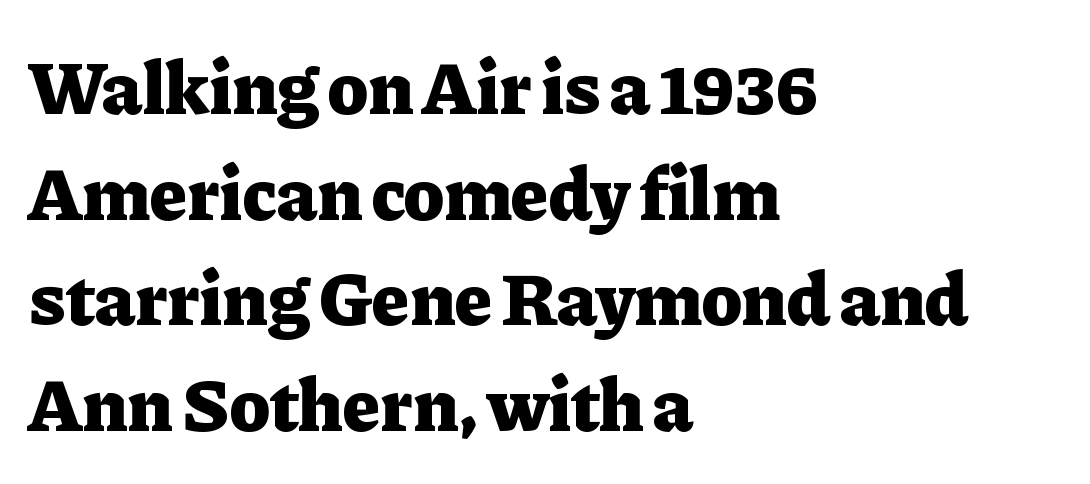
One-word summary of the alignment: left. How are the letters spaced? Ordinarily, with no added tracking. Vertical spacing — default. The passage shown is not underscored anywhere.
